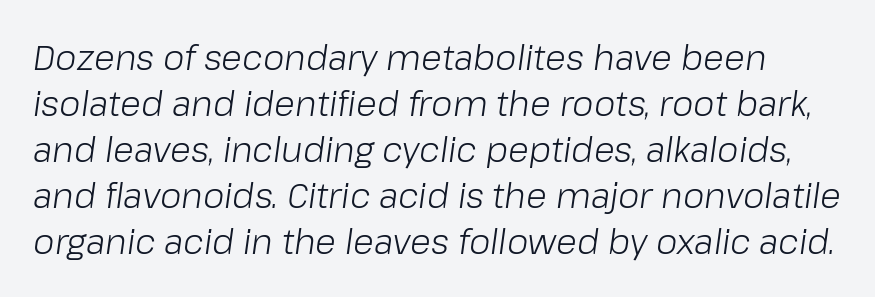
{"italic": "yes", "lean": "right", "slant_degrees": 8, "bold": "no", "weight": "light", "width": "normal", "stroke_contrast": "low", "x_height": "medium", "monospaced": "no", "underline": "no", "line_spacing": "normal", "line_spacing_ratio": 1.35, "letter_spacing": "normal", "letter_spacing_em": 0.0, "glyph_px": 34}
